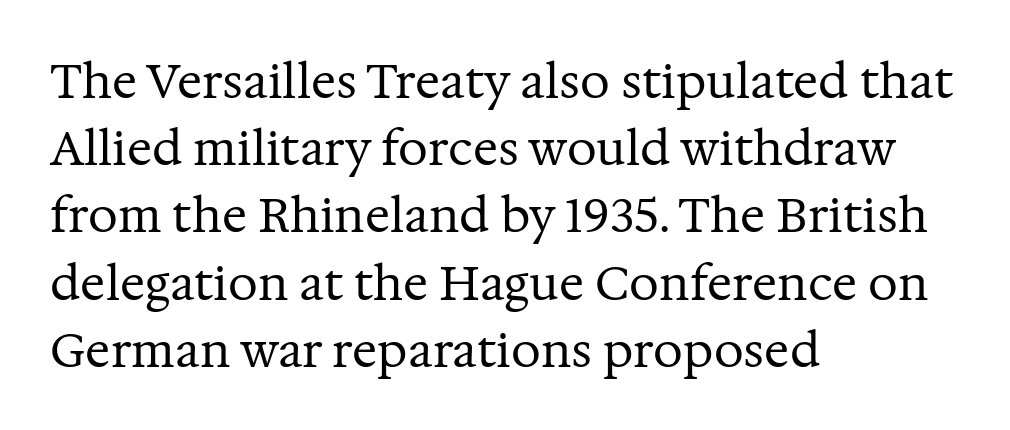
The image shows 47 px regular-weight serif type, upright; set left-aligned, normal line spacing (1.43x), normal letter spacing, not underlined; medium stroke contrast and a medium x-height.
